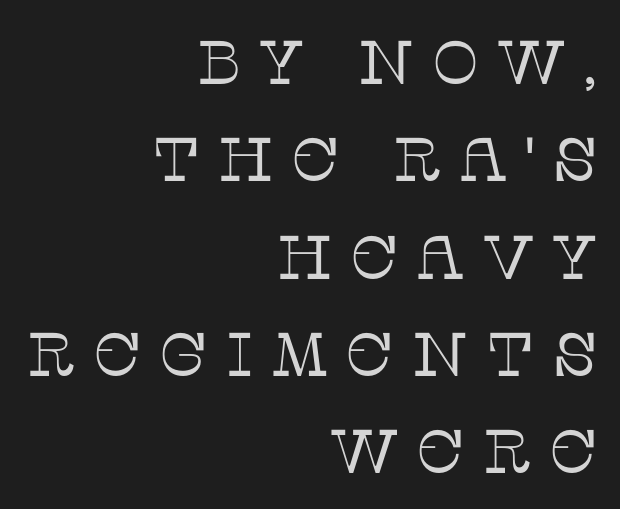
Reading down the column, the eye jumps a familiar distance to each next line. The rendering anchors every line to the right-hand side. Decoration check: the copy has no underline. Vertical stems look standard width or narrower in stroke. Looks like regular typesetting: each glyph gets only the width it needs. The letters carry serifs — small finishing strokes at the ends of their stems.
